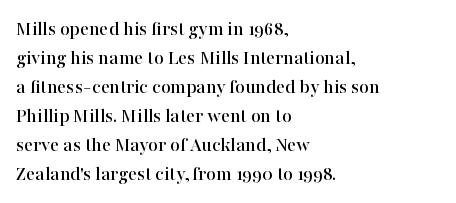
{"italic": "no", "underline": "no", "align": "left", "line_spacing": "normal", "line_spacing_ratio": 1.38, "letter_spacing": "normal", "letter_spacing_em": 0.0, "glyph_px": 21}
